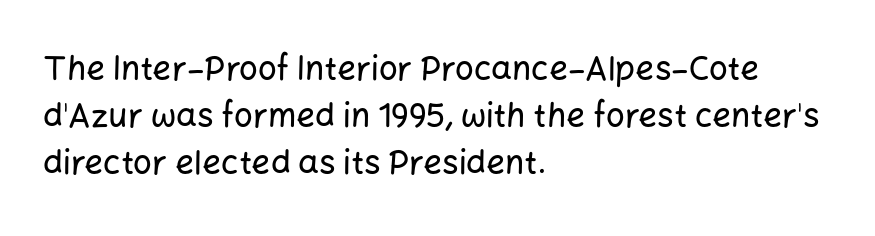
Q: Is the text italic (slanted)? A: No, it is upright.
Q: Is the typeface a serif or a sans-serif typeface? A: Sans-serif.
Q: Is the text underlined? A: No.
Q: How is the paragraph aligned? A: Left-aligned.
Q: Is the spacing between letters normal or unusually wide? A: Normal.
Q: Is the spacing between lines tight, normal or loose? A: Normal.
Q: Width (condensed, normal, or wide)? A: Normal.
Q: Stroke contrast? A: Low.
Q: x-height? A: Medium.
Q: Monospaced? A: No.
